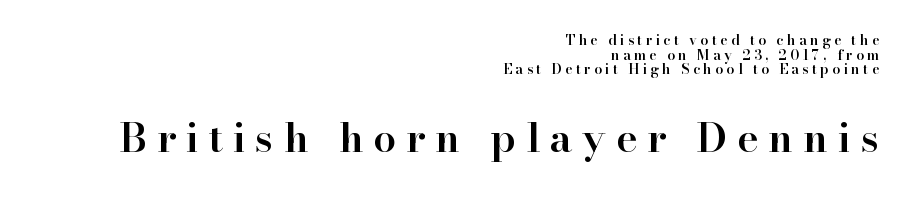
{"serif": "yes", "italic": "no", "bold": "semi", "weight": "semibold", "width": "normal", "stroke_contrast": "high", "x_height": "small", "monospaced": "no", "underline": "no", "align": "right", "line_spacing": "tight", "line_spacing_ratio": 1.04, "letter_spacing": "wide", "letter_spacing_em": 0.24, "larger_block": "second", "size_ratio": 2.93, "glyph_px": 41}
